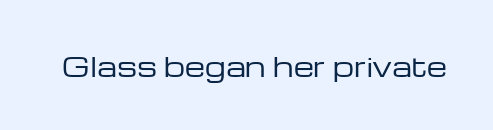
A roman cut, with each character standing at attention. Decoration check: the copy has no underline. The gaps between neighbouring characters are ordinary and unremarkable. Bold? No — there's no thickening of the strokes.
